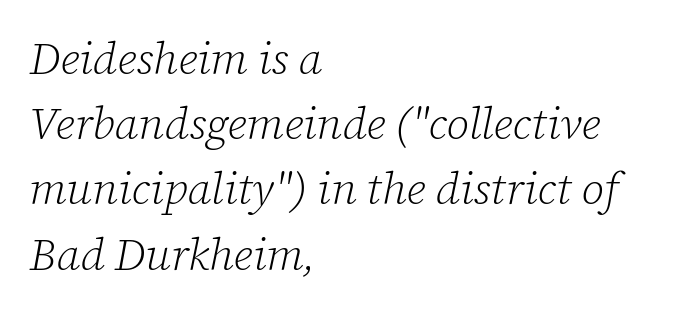
Q: Is the text bold? A: No.
Q: Is the text italic (slanted)? A: Yes, it leans right by about 12 degrees.
Q: Is the typeface a serif or a sans-serif typeface? A: Serif.
Q: Is the text underlined? A: No.
Q: How is the paragraph aligned? A: Left-aligned.
Q: Is the spacing between letters normal or unusually wide? A: Normal.
Q: Is the spacing between lines tight, normal or loose? A: Normal.
Q: Width (condensed, normal, or wide)? A: Normal.
Q: Stroke contrast? A: Low.
Q: x-height? A: Medium.
Q: Monospaced? A: No.
